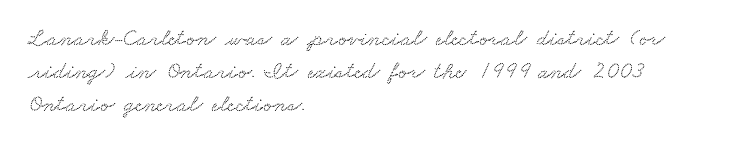
The image shows 24 px text type; set left-aligned, normal line spacing (1.37x), normal letter spacing, not underlined.
